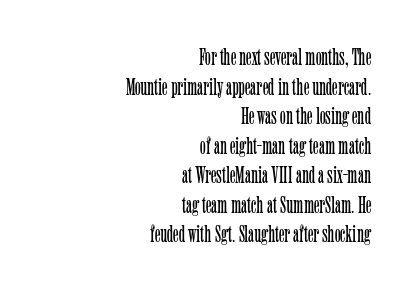
{"italic": "no", "bold": "no", "underline": "no", "align": "right", "line_spacing_ratio": 1.23, "letter_spacing": "normal", "letter_spacing_em": 0.0, "glyph_px": 24}
